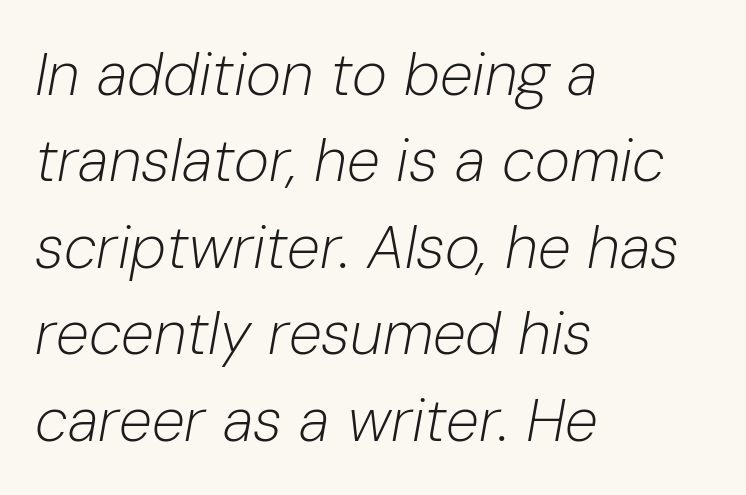
Evenly set lines give the paragraph a standard silhouette. The axis of the letterforms is tilted away from vertical. In CSS terms this would be text-align: left. Vertical stems look standard width or narrower in stroke. Letter spacing: default. Anything drawn beneath the words? Only blank space.
